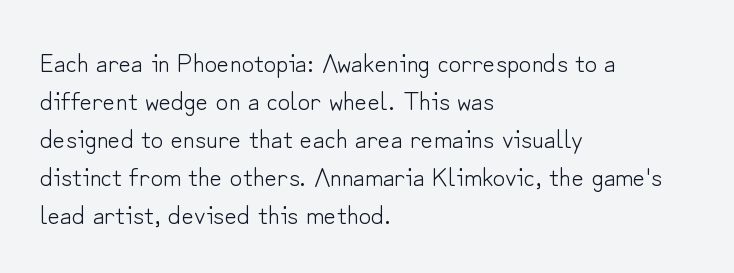
The image shows 27 px text type, upright; set left-aligned, normal line spacing (1.41x), normal letter spacing, not underlined.
